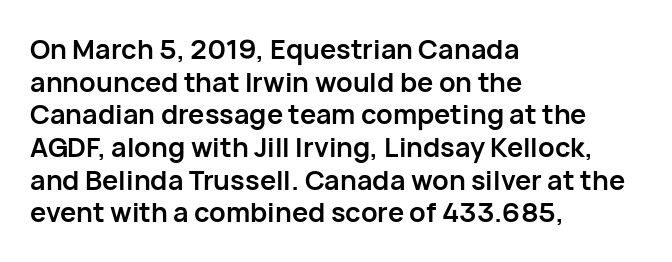
Q: Is the text bold? A: Yes.
Q: Is the text italic (slanted)? A: No, it is upright.
Q: Is the text underlined? A: No.
Q: How is the paragraph aligned? A: Left-aligned.
Q: Is the spacing between letters normal or unusually wide? A: Normal.
